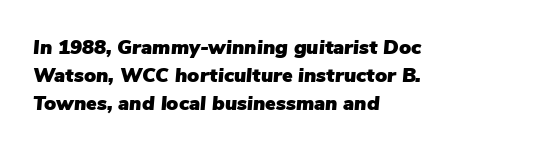
The horizontal fit of the characters is conventional and even. No word sits above an underline. What's the leading like? Ordinary, nothing unusual. In terms of posture, this sample is oblique.
